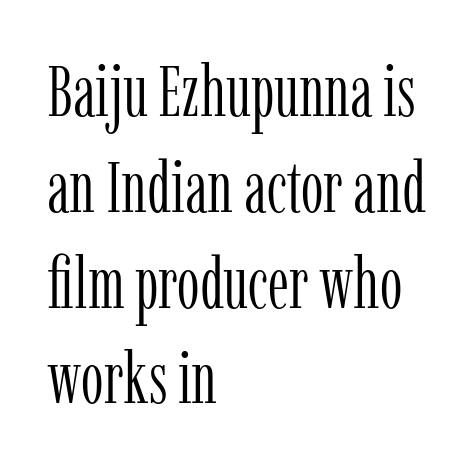
{"serif": "yes", "italic": "no", "bold": "no", "weight": "light", "width": "condensed", "stroke_contrast": "low", "x_height": "medium", "monospaced": "no", "underline": "no", "align": "left", "line_spacing": "normal", "line_spacing_ratio": 1.33, "letter_spacing": "normal", "letter_spacing_em": 0.0, "glyph_px": 72}
